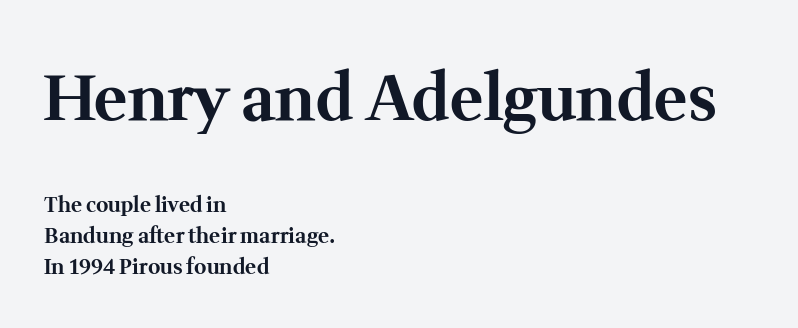
The image shows 63 px bold serif type, upright; set left-aligned, normal line spacing (1.46x), normal letter spacing, not underlined; the first (top) block is 3.0x larger; medium stroke contrast and a medium x-height.
